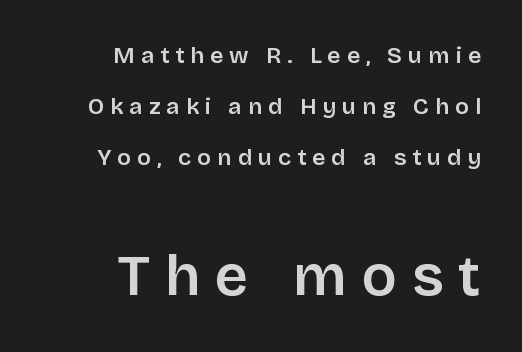
Q: Is the text bold? A: Semi-bold.
Q: Is the text italic (slanted)? A: No, it is upright.
Q: Is the typeface a serif or a sans-serif typeface? A: Sans-serif.
Q: Is the text underlined? A: No.
Q: How is the paragraph aligned? A: Right-aligned.
Q: Is the spacing between letters normal or unusually wide? A: Unusually wide.
Q: Is the spacing between lines tight, normal or loose? A: Loose.
Q: Which block of text is set in a larger size, the first (top) or the second (bottom)? A: The second (bottom) one.
Q: Width (condensed, normal, or wide)? A: Normal.
Q: Stroke contrast? A: Low.
Q: x-height? A: Large.
Q: Monospaced? A: No.
